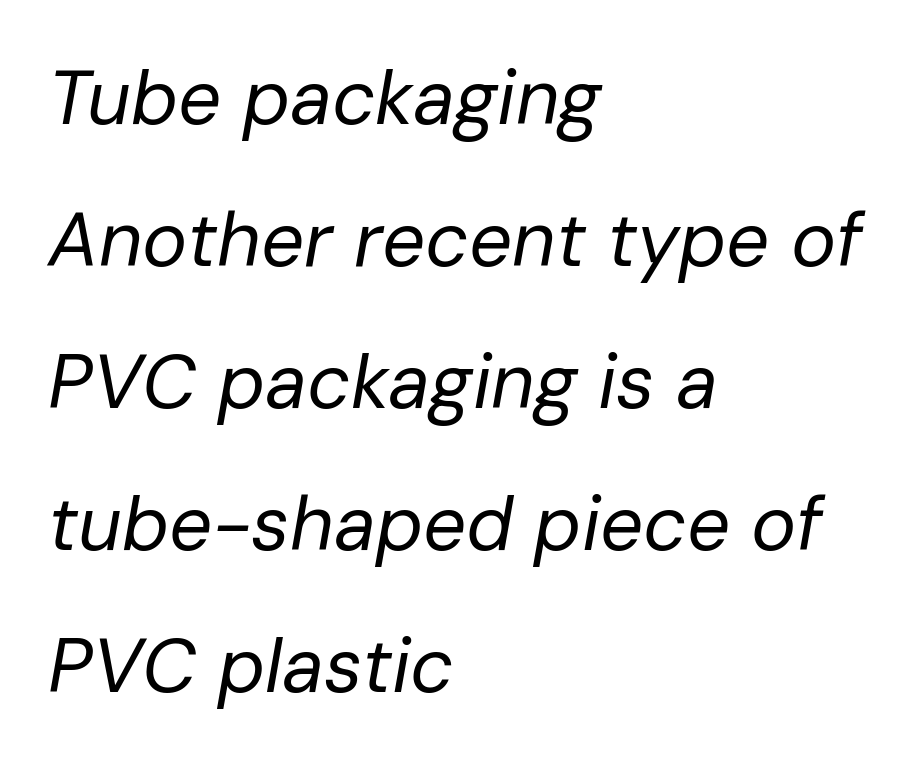
Q: Is the text bold? A: No.
Q: Is the text italic (slanted)? A: Yes, it leans right by about 10 degrees.
Q: Is the text underlined? A: No.
Q: How is the paragraph aligned? A: Left-aligned.
Q: Is the spacing between letters normal or unusually wide? A: Normal.
Q: Width (condensed, normal, or wide)? A: Normal.
Q: Stroke contrast? A: Low.
Q: x-height? A: Medium.
Q: Monospaced? A: No.
